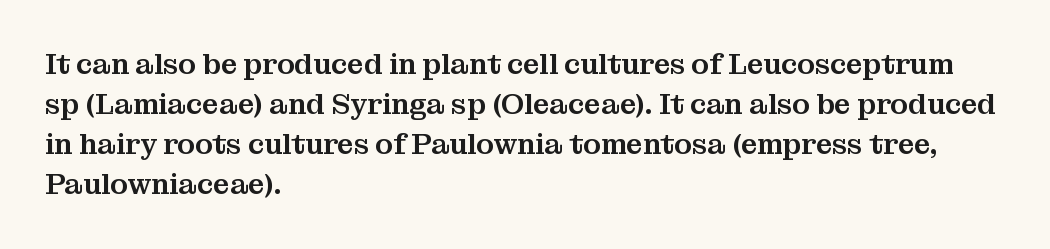
The image shows 29 px serif type, upright; set left-aligned, normal line spacing (1.38x), normal letter spacing, not underlined; medium stroke contrast and a medium x-height.
